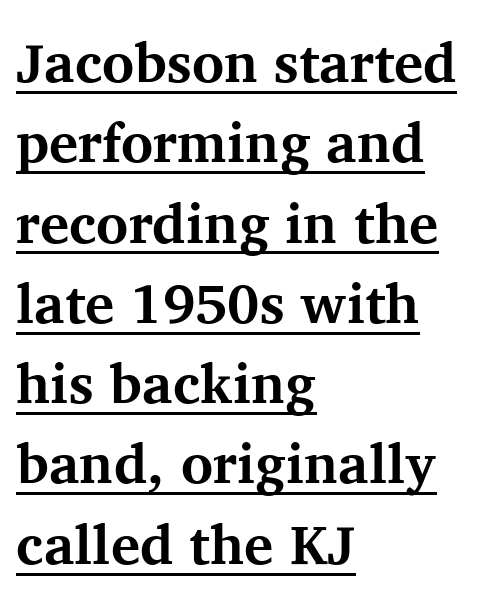
Q: Is the text bold? A: Yes.
Q: Is the text italic (slanted)? A: No, it is upright.
Q: Is the typeface a serif or a sans-serif typeface? A: Serif.
Q: Is the text underlined? A: Yes.
Q: How is the paragraph aligned? A: Left-aligned.
Q: Is the spacing between letters normal or unusually wide? A: Normal.
Q: Is the spacing between lines tight, normal or loose? A: Normal.
Q: Width (condensed, normal, or wide)? A: Normal.
Q: Stroke contrast? A: Medium.
Q: x-height? A: Medium.
Q: Monospaced? A: No.
